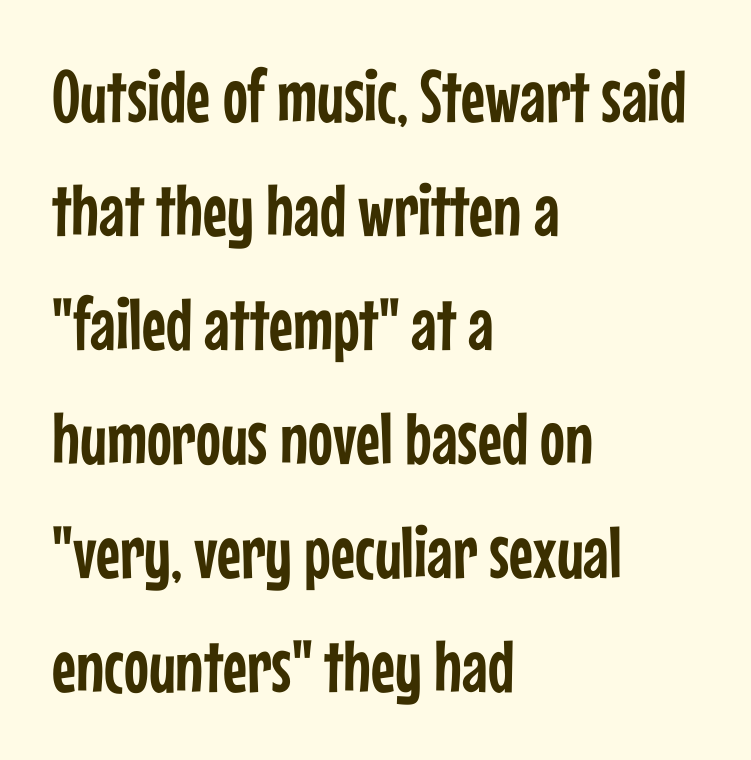
{"serif": "no", "italic": "no", "width": "condensed", "stroke_contrast": "low", "x_height": "medium", "monospaced": "no", "underline": "no", "align": "left", "line_spacing": "normal", "line_spacing_ratio": 1.54, "letter_spacing": "normal", "letter_spacing_em": 0.0, "glyph_px": 74}
